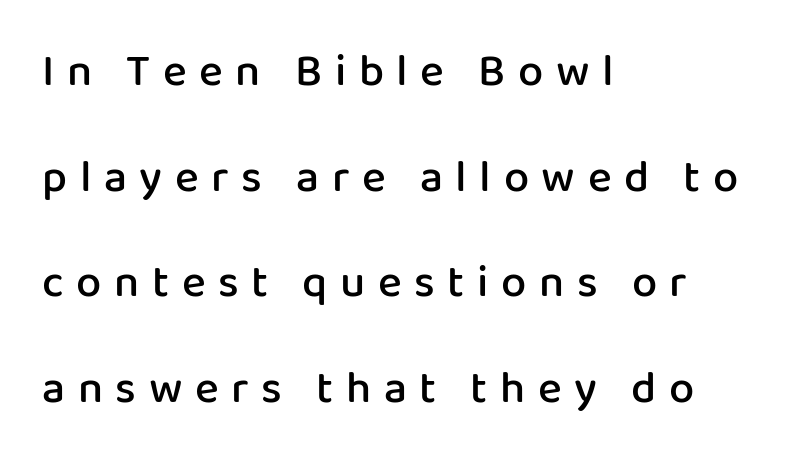
{"serif": "no", "italic": "no", "bold": "semi", "weight": "semibold", "width": "normal", "stroke_contrast": "low", "x_height": "medium", "monospaced": "no", "underline": "no", "align": "left", "line_spacing": "loose", "line_spacing_ratio": 2.35, "letter_spacing": "wide", "letter_spacing_em": 0.28, "glyph_px": 45}
